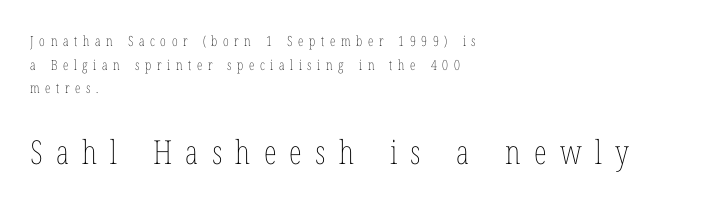
The line texture is sparse and dotted thanks to wide tracking. These lines are rendered in a variable-pitch font. The foot of each line stays bare and open. If you squint, the bottom block still reads clearly — it's the larger of the two. Teacher's note: observe the even left margin — that is flush-left alignment.
